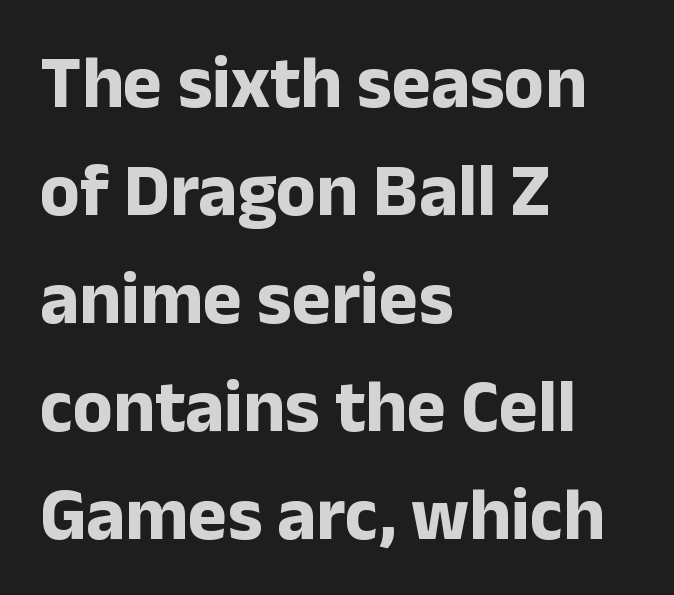
Q: Is the text bold? A: Yes.
Q: Is the text italic (slanted)? A: No, it is upright.
Q: Is the typeface a serif or a sans-serif typeface? A: Sans-serif.
Q: Is the text underlined? A: No.
Q: How is the paragraph aligned? A: Left-aligned.
Q: Is the spacing between letters normal or unusually wide? A: Normal.
Q: Is the spacing between lines tight, normal or loose? A: Normal.
Q: Width (condensed, normal, or wide)? A: Normal.
Q: Stroke contrast? A: Low.
Q: x-height? A: Medium.
Q: Monospaced? A: No.
